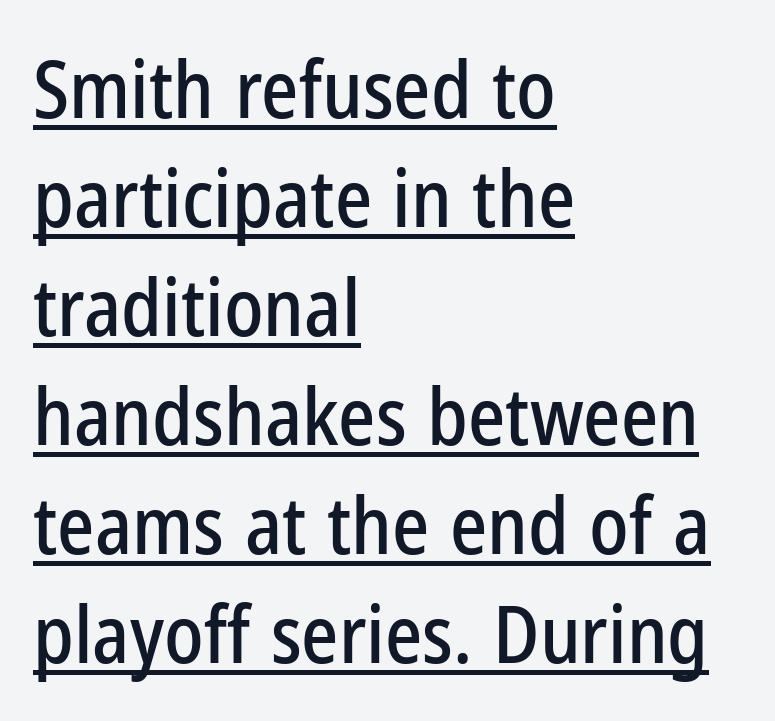
This sample uses an upright cut, with every glyph sitting square on the baseline. Classification — sans serif. Students, note that the glyphs here touch the page at normal intervals. Rows of type keep a routine distance in the vertical direction.
